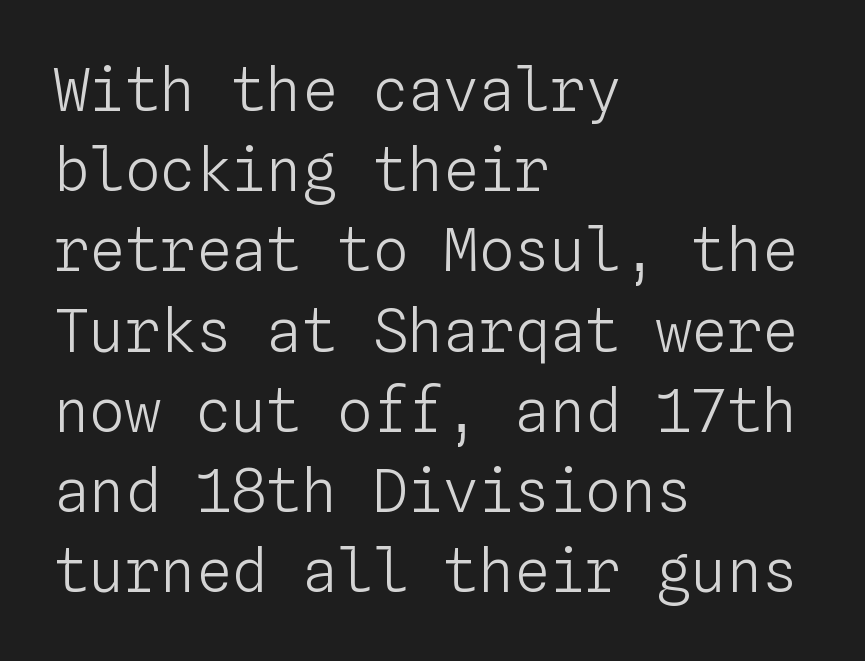
The image shows 59 px light type, upright, monospaced; set left-aligned, normal line spacing (1.36x), normal letter spacing, not underlined; low stroke contrast and a medium x-height.
